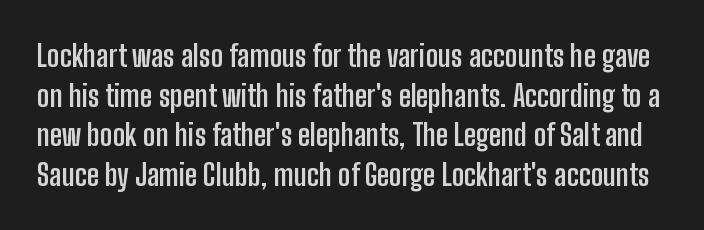
This sample has the flowing, uneven cadence of proportional lettering. Nope, no serifs anywhere on these letters. This is the regular roman posture of the typeface. Rows of type keep a routine distance in the vertical direction. The type is set solid horizontally, with unmodified tracking. The specimen omits any rule beneath the text block's lines.
